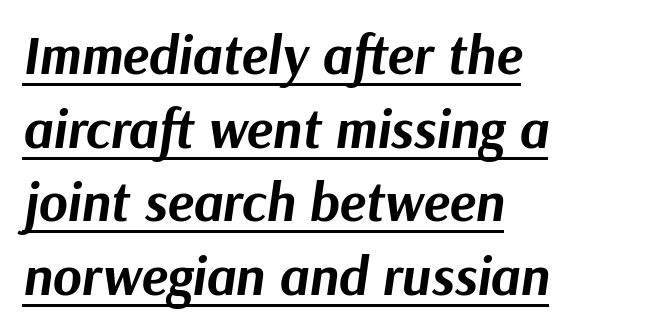
Q: Is the text bold? A: Yes.
Q: Is the text italic (slanted)? A: Yes, it leans right by about 9 degrees.
Q: Is the text underlined? A: Yes.
Q: How is the paragraph aligned? A: Left-aligned.
Q: Is the spacing between letters normal or unusually wide? A: Normal.
Q: Is the spacing between lines tight, normal or loose? A: Normal.
Q: Width (condensed, normal, or wide)? A: Normal.
Q: Stroke contrast? A: Medium.
Q: x-height? A: Medium.
Q: Monospaced? A: No.
